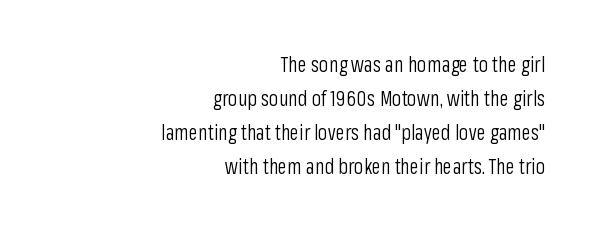
The strokes carry an ordinary text weight at most. Horizontal alignment here is rightward, an uncommon choice for prose. Nope, not italic — everything's standing straight. The face used here is rendered with its standard letterfit.
